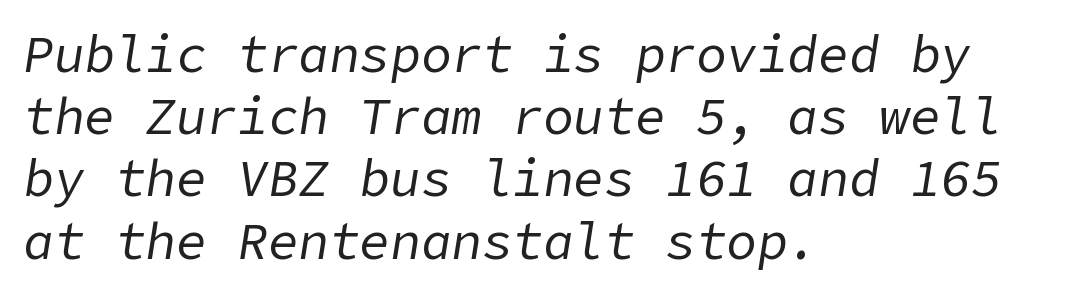
The image shows 51 px regular-weight type, italic (leaning right); set left-aligned, line spacing 1.22x, normal letter spacing, not underlined; low stroke contrast and a medium x-height.
